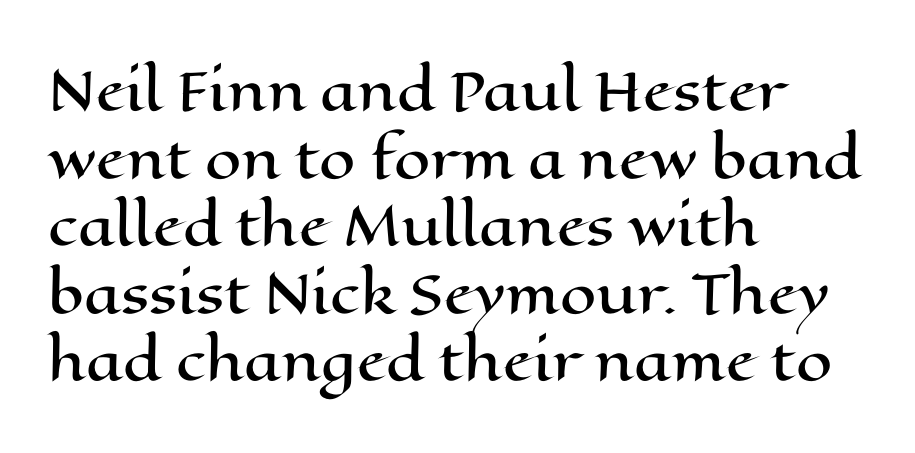
Normally led — the rows are evenly, conventionally spaced. Honestly, the letter spacing is just normal — you wouldn't notice it. Only glyphs here, with clear space below each row. Where is the straight margin? On the left. Posture: straight, roman, zero tilt.
